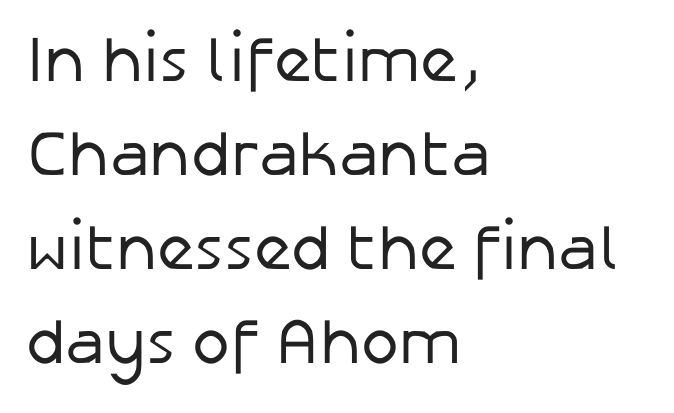
Q: Is the text bold? A: No.
Q: Is the text italic (slanted)? A: No, it is upright.
Q: Is the typeface a serif or a sans-serif typeface? A: Sans-serif.
Q: Is the text underlined? A: No.
Q: How is the paragraph aligned? A: Left-aligned.
Q: Is the spacing between letters normal or unusually wide? A: Normal.
Q: Is the spacing between lines tight, normal or loose? A: Normal.
Q: Width (condensed, normal, or wide)? A: Normal.
Q: Stroke contrast? A: Low.
Q: x-height? A: Medium.
Q: Monospaced? A: No.
